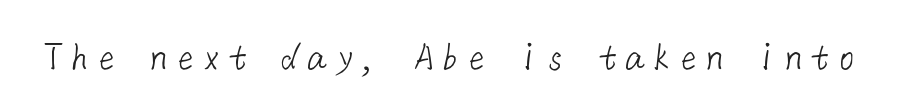
Q: Is the text bold? A: No.
Q: Is the typeface a serif or a sans-serif typeface? A: Sans-serif.
Q: Is the text underlined? A: No.
Q: Width (condensed, normal, or wide)? A: Normal.
Q: Stroke contrast? A: Low.
Q: x-height? A: Medium.
